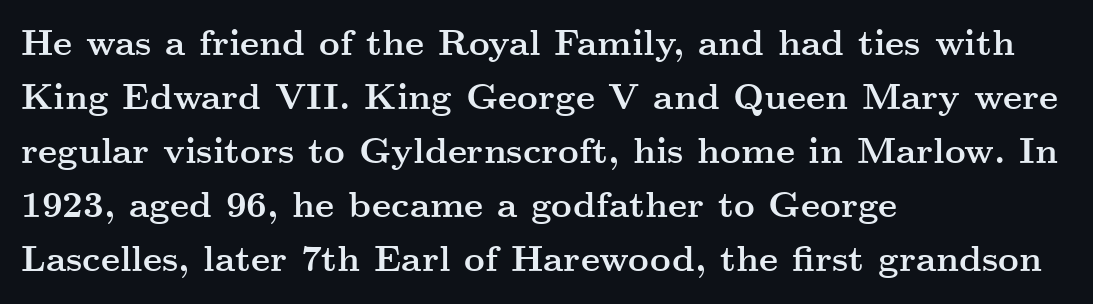
The image shows 36 px semibold, wide serif type, upright; set left-aligned, normal line spacing (1.5x), normal letter spacing, not underlined; medium stroke contrast and a small x-height.
